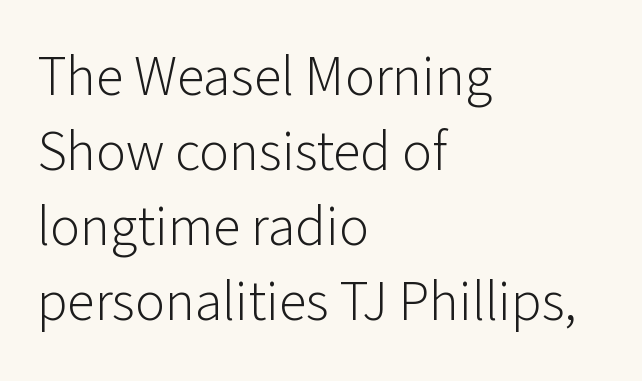
The image shows 56 px light sans-serif type, upright; set left-aligned, normal line spacing (1.34x), normal letter spacing, not underlined; low stroke contrast and a medium x-height.
